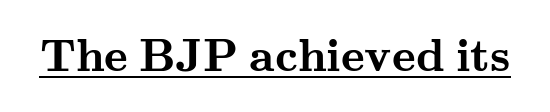
The characters display serif detailing at their extremities. A roman cut, with each character standing at attention. This rendering features underlined lettering. Short note: letters normally spaced.
